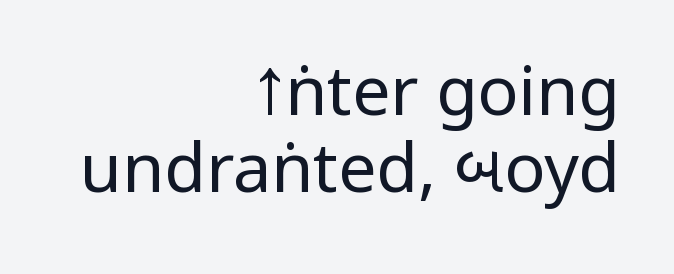
The image shows 68 px regular-weight, condensed sans-serif type, upright; set right-aligned, tight line spacing (1.13x), normal letter spacing, not underlined; low stroke contrast.
